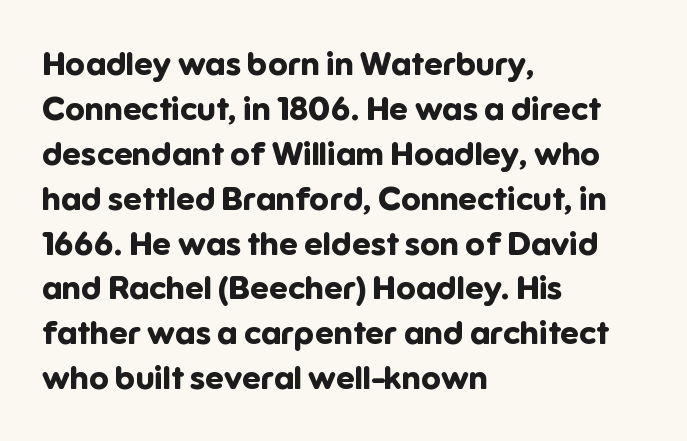
{"serif": "no", "italic": "no", "bold": "yes", "weight": "bold", "width": "normal", "stroke_contrast": "low", "x_height": "medium", "monospaced": "no", "underline": "no", "align": "left", "line_spacing": "normal", "line_spacing_ratio": 1.36, "letter_spacing": "normal", "letter_spacing_em": 0.0, "glyph_px": 33}
